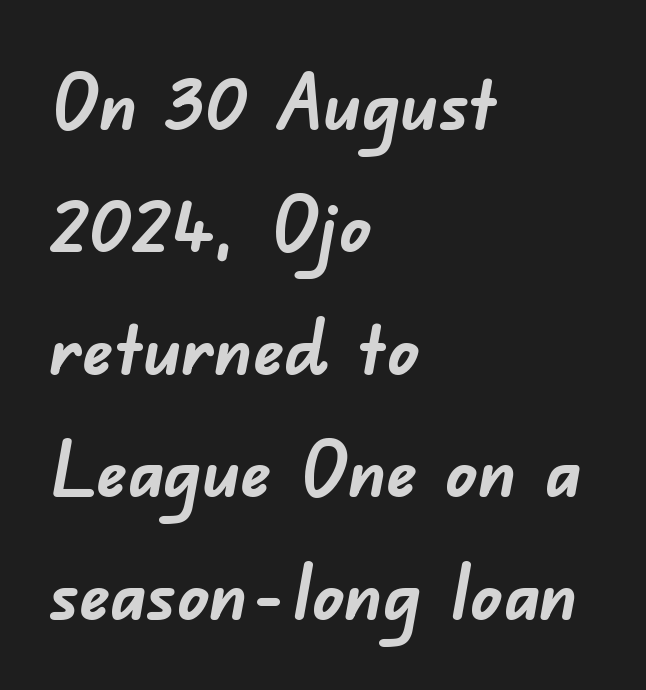
The passage shown is not underscored anywhere. Is this a sans? Yes — the strokes have no serifs. Successive baselines arrive at the customary interval. This rendering leaves character spacing at its baseline value. Proportional: the letters do not fall into vertical columns. This sample is left-justified, so line endings fall wherever the words run out.
